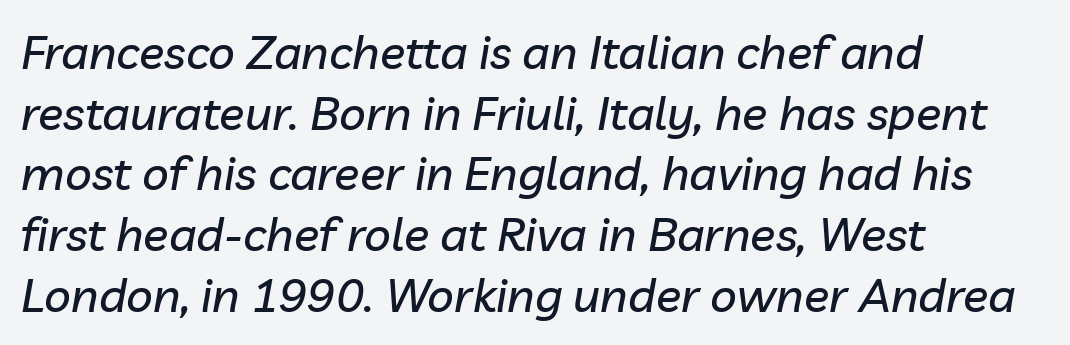
These lines are rendered in a variable-pitch font. Vertical spacing — default. Check under the words: just untouched page. Caption: standard tracking, unaltered. The face used here has a pronounced slope to its letters.
